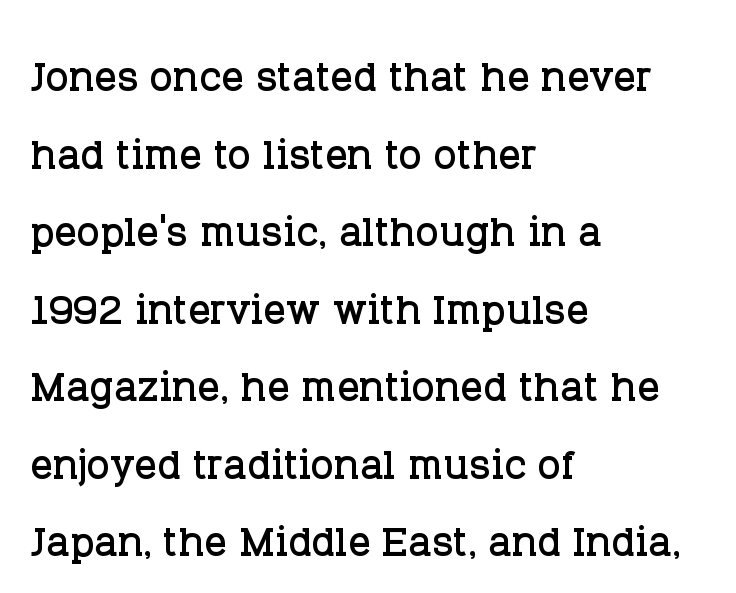
The face used here is seriffed, in the tradition of book romans. Just letters on the line, the space beneath them empty. What's the leading like? Ordinary, nothing unusual. Looks like regular typesetting: each glyph gets only the width it needs. Every row of glyphs begins at an identical x-position on the left.
